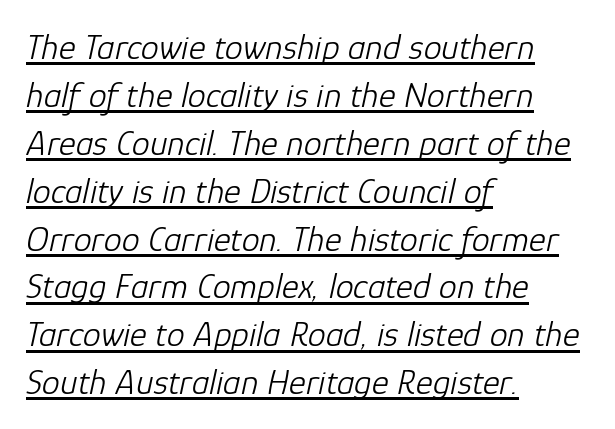
{"italic": "yes", "lean": "right", "slant_degrees": 12, "bold": "no", "weight": "light", "width": "normal", "stroke_contrast": "low", "x_height": "medium", "monospaced": "no", "underline": "yes", "align": "left", "line_spacing": "normal", "line_spacing_ratio": 1.33, "letter_spacing": "normal", "letter_spacing_em": 0.0, "glyph_px": 36}
